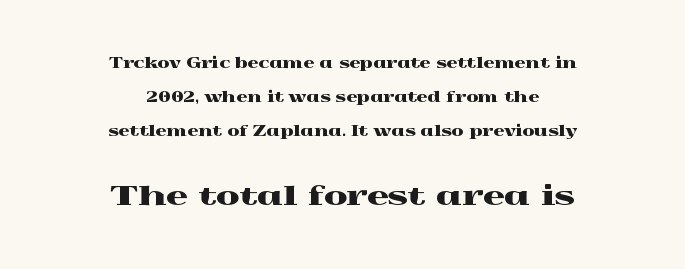
Q: Is the text italic (slanted)? A: No, it is upright.
Q: Is the text underlined? A: No.
Q: How is the paragraph aligned? A: Centered.
Q: Is the spacing between letters normal or unusually wide? A: Normal.
Q: Is the spacing between lines tight, normal or loose? A: Loose.
Q: Which block of text is set in a larger size, the first (top) or the second (bottom)? A: The second (bottom) one.
